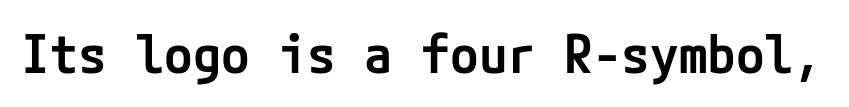
The lettering stays uniformly vertical, giving the passage a roman look. I'd describe the lettering as semibold — firm but not a full bold. Note: no serifs on the glyphs. The strip under each line holds only bare page. What stands out about the letter spacing? Nothing — it is the standard amount.
